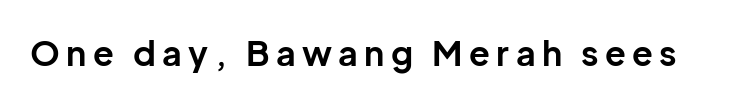
Q: Is the text bold? A: Yes.
Q: Is the text italic (slanted)? A: No, it is upright.
Q: Is the typeface a serif or a sans-serif typeface? A: Sans-serif.
Q: Is the text underlined? A: No.
Q: Width (condensed, normal, or wide)? A: Normal.
Q: Stroke contrast? A: Low.
Q: x-height? A: Medium.
Q: Monospaced? A: No.
